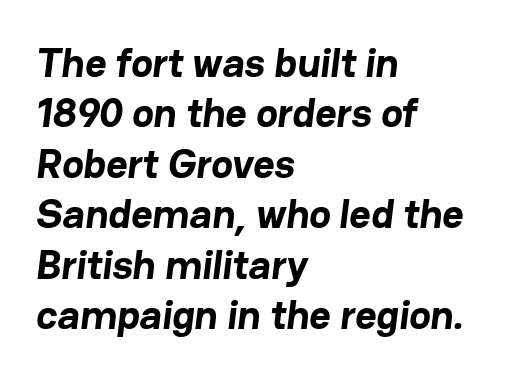
The image shows 41 px bold sans-serif type; set left-aligned, line spacing 1.23x, normal letter spacing, not underlined; low stroke contrast and a medium x-height.
